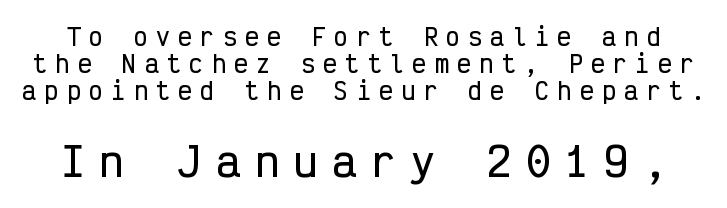
The face used here is monospaced, like something from a code editor. Rule under the text: the space is simply empty. Bigger letters appear in the bottom chunk; the top chunk is reduced. The face used here is rendered with a markedly widened letterfit. The lettering stays uniformly vertical, giving the passage a roman look.
